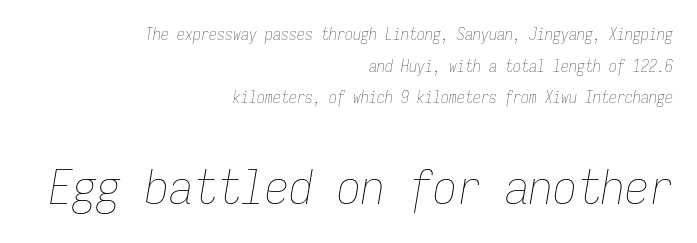
Q: Is the text bold? A: No.
Q: Is the text italic (slanted)? A: Yes, it leans right by about 9 degrees.
Q: Is the text underlined? A: No.
Q: How is the paragraph aligned? A: Right-aligned.
Q: Is the spacing between letters normal or unusually wide? A: Normal.
Q: Is the spacing between lines tight, normal or loose? A: Loose.
Q: Which block of text is set in a larger size, the first (top) or the second (bottom)? A: The second (bottom) one.
Q: Width (condensed, normal, or wide)? A: Condensed.
Q: Stroke contrast? A: Low.
Q: x-height? A: Medium.
Q: Monospaced? A: Yes.
